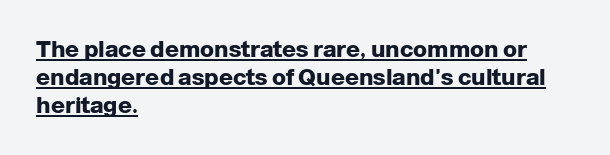
The image shows 23 px bold type, upright; set left-aligned, line spacing 1.22x, normal letter spacing, underlined.
